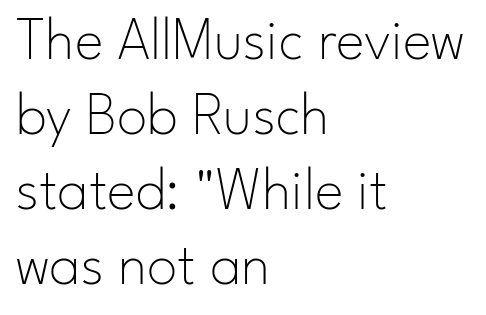
{"serif": "no", "italic": "no", "bold": "no", "weight": "thin", "width": "normal", "stroke_contrast": "low", "x_height": "small", "monospaced": "no", "underline": "no", "align": "left", "line_spacing_ratio": 1.23, "letter_spacing": "normal", "letter_spacing_em": 0.0, "glyph_px": 61}
